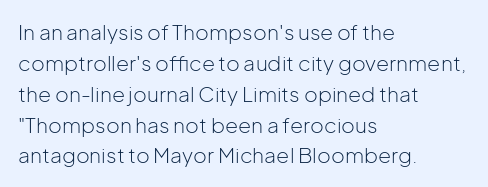
{"italic": "no", "bold": "no", "underline": "no", "align": "left", "line_spacing": "normal", "line_spacing_ratio": 1.47, "letter_spacing": "normal", "letter_spacing_em": 0.0, "glyph_px": 21}
